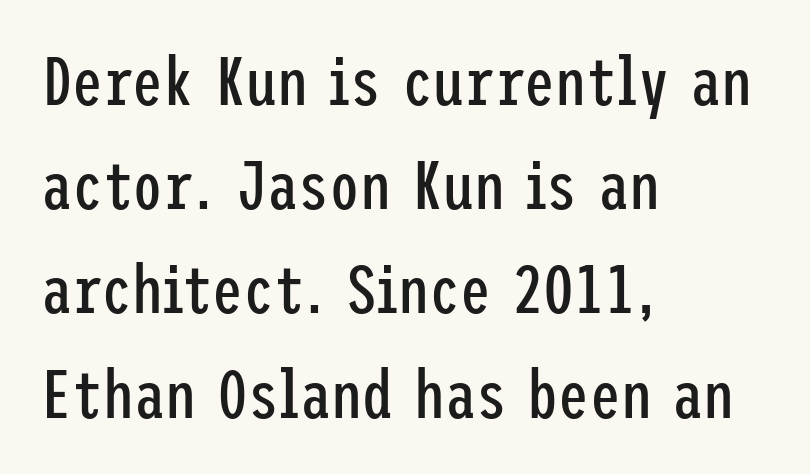
Q: Is the text bold? A: No.
Q: Is the text italic (slanted)? A: No, it is upright.
Q: Is the typeface a serif or a sans-serif typeface? A: Sans-serif.
Q: Is the text underlined? A: No.
Q: How is the paragraph aligned? A: Left-aligned.
Q: Is the spacing between letters normal or unusually wide? A: Normal.
Q: Is the spacing between lines tight, normal or loose? A: Normal.
Q: Width (condensed, normal, or wide)? A: Condensed.
Q: Stroke contrast? A: Low.
Q: x-height? A: Medium.
